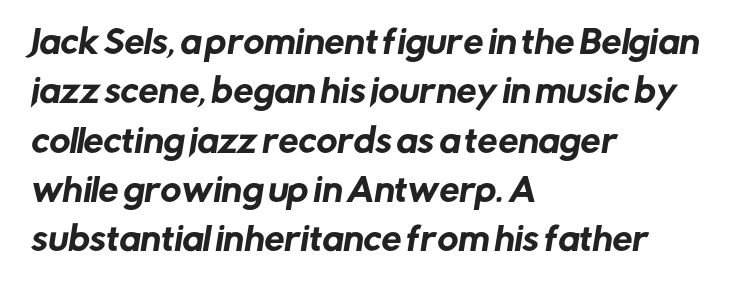
The image shows 32 px sans-serif type; set left-aligned, normal line spacing (1.54x), normal letter spacing, not underlined; low stroke contrast and a medium x-height.
